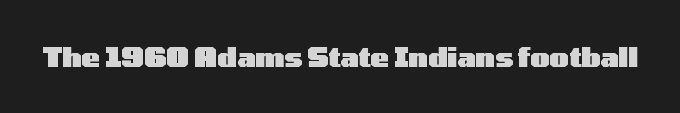
The image shows 27 px bold type, upright; set normal letter spacing, not underlined.
